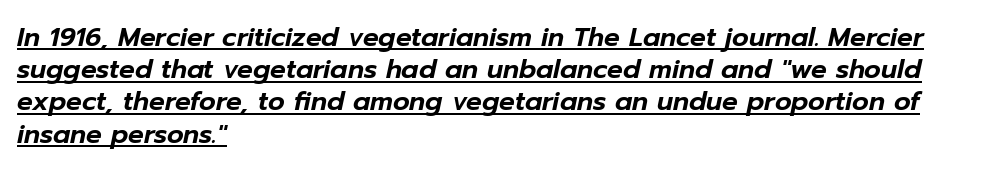
The image shows 26 px text type, italic (leaning right); set left-aligned, line spacing 1.24x, normal letter spacing, underlined.
